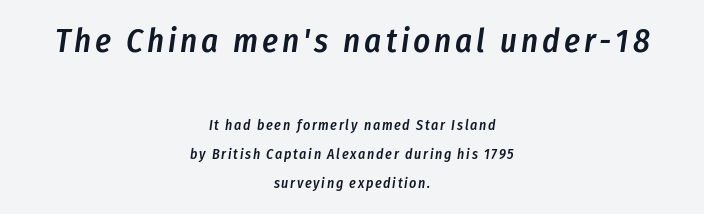
The image shows 33 px semibold, condensed type, italic (leaning right); set centered, loose line spacing (2.08x), not underlined; the first (top) block is 2.36x larger; low stroke contrast and a medium x-height.
